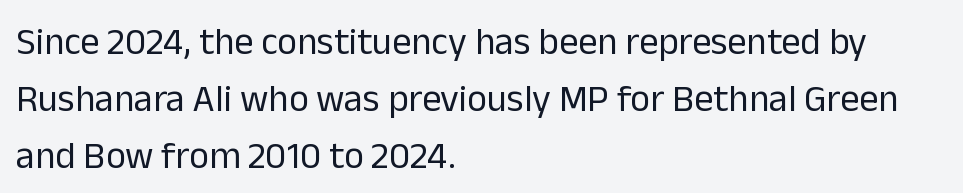
{"serif": "no", "italic": "no", "bold": "no", "weight": "regular", "width": "normal", "stroke_contrast": "low", "x_height": "medium", "monospaced": "no", "underline": "no", "align": "left", "line_spacing": "normal", "line_spacing_ratio": 1.5, "letter_spacing": "normal", "letter_spacing_em": 0.0, "glyph_px": 38}
